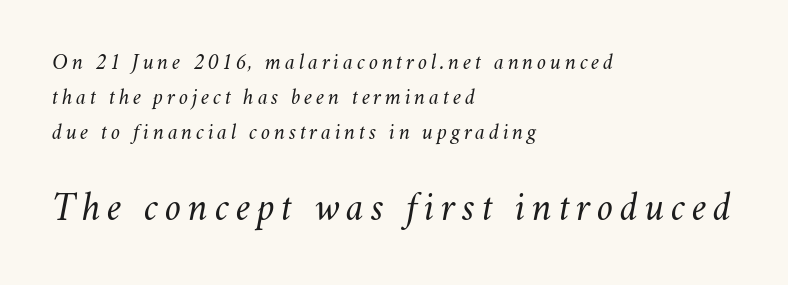
{"italic": "yes", "lean": "right", "slant_degrees": 11, "bold": "no", "weight": "light", "width": "normal", "stroke_contrast": "medium", "x_height": "small", "monospaced": "no", "underline": "no", "align": "left", "line_spacing": "normal", "line_spacing_ratio": 1.53, "larger_block": "second", "size_ratio": 1.78, "glyph_px": 41}
